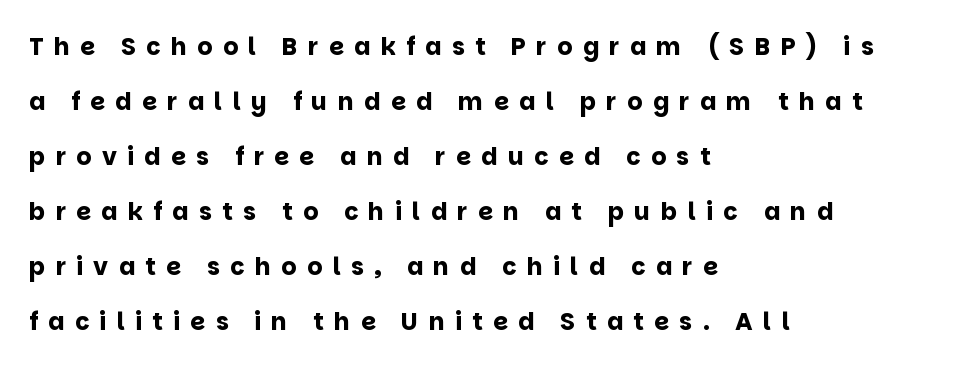
Q: Is the text bold? A: Yes.
Q: Is the text italic (slanted)? A: No, it is upright.
Q: Is the text underlined? A: No.
Q: How is the paragraph aligned? A: Left-aligned.
Q: Is the spacing between letters normal or unusually wide? A: Unusually wide.
Q: Is the spacing between lines tight, normal or loose? A: Loose.
